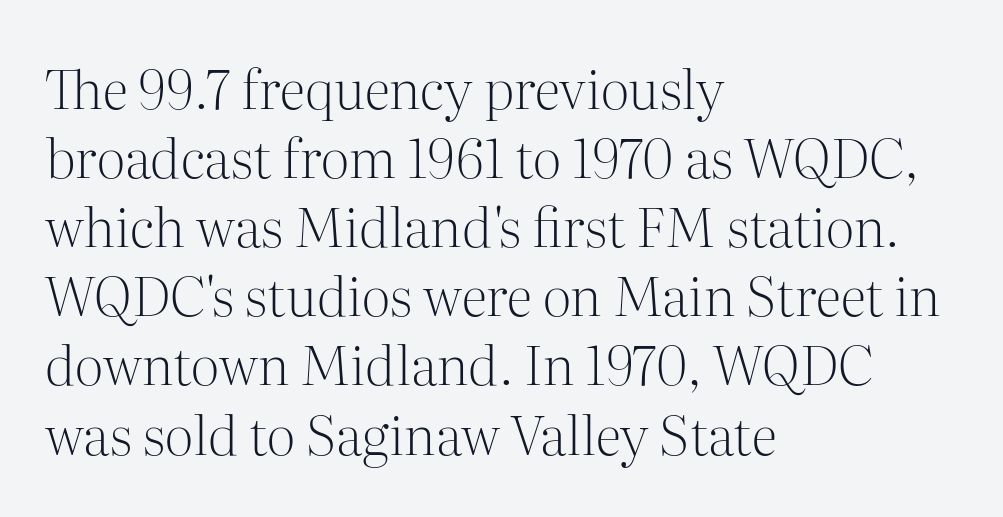
Glyph-to-glyph distance matches everyday printed text. Looks like regular typesetting: each glyph gets only the width it needs. The specimen omits any rule beneath the text block's lines. The passage is arranged the way most books set body copy — flush left. Font category for this specimen: serif.
